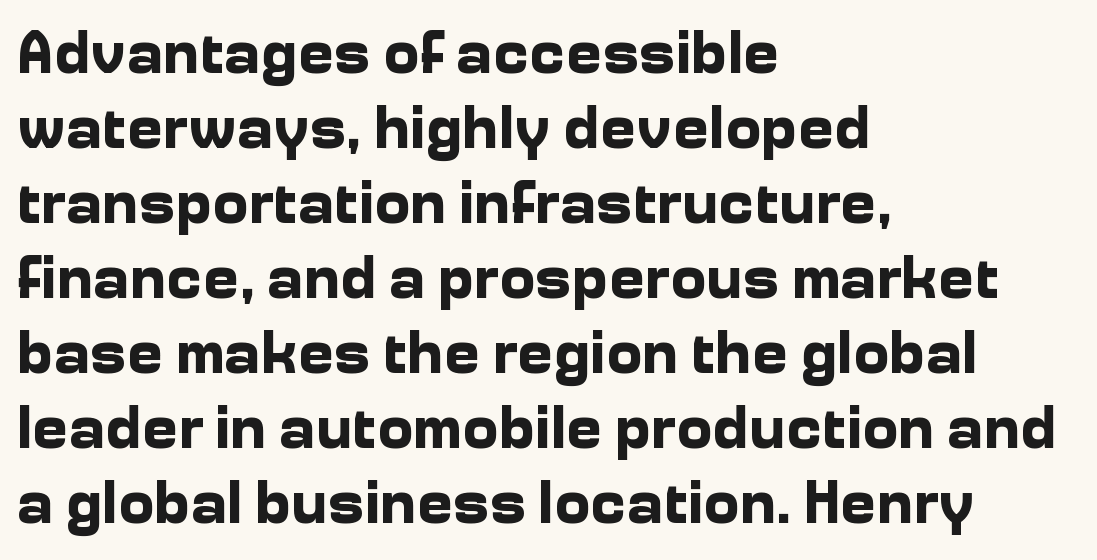
The image shows 61 px bold sans-serif type, upright; set left-aligned, line spacing 1.23x, normal letter spacing, not underlined; low stroke contrast and a medium x-height.
